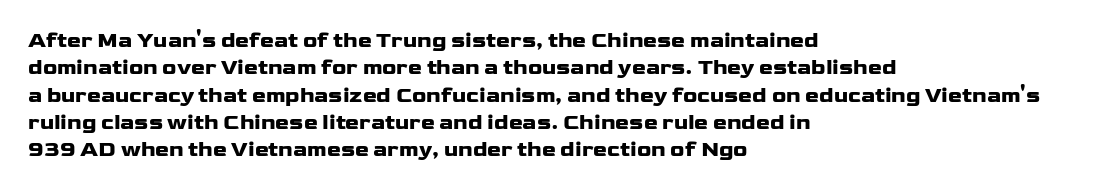
{"italic": "no", "bold": "yes", "underline": "no", "align": "left", "line_spacing": "normal", "line_spacing_ratio": 1.3, "letter_spacing": "normal", "letter_spacing_em": 0.0, "glyph_px": 21}
